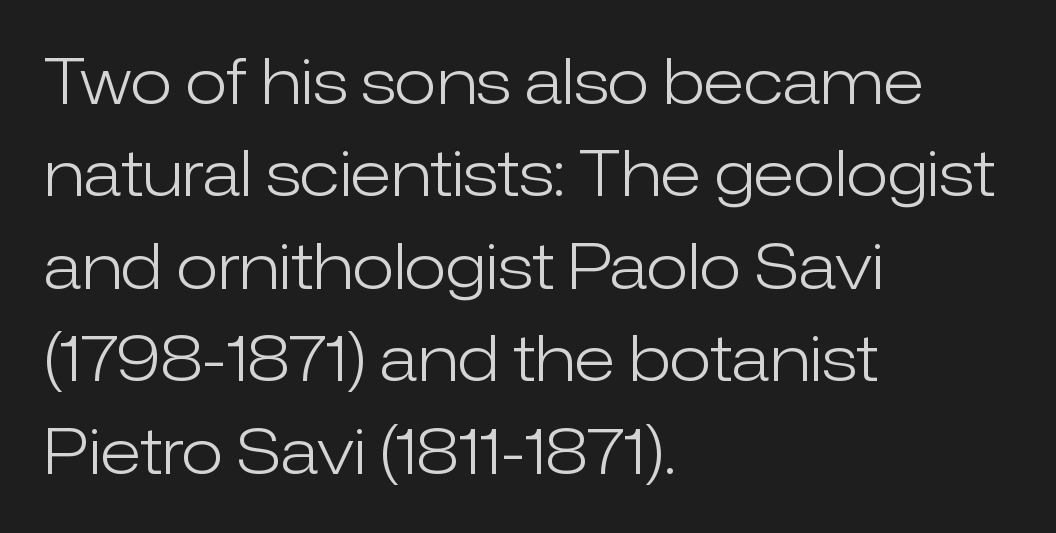
Q: Is the text bold? A: No.
Q: Is the text italic (slanted)? A: No, it is upright.
Q: Is the typeface a serif or a sans-serif typeface? A: Sans-serif.
Q: Is the text underlined? A: No.
Q: How is the paragraph aligned? A: Left-aligned.
Q: Is the spacing between letters normal or unusually wide? A: Normal.
Q: Is the spacing between lines tight, normal or loose? A: Normal.
Q: Width (condensed, normal, or wide)? A: Normal.
Q: Stroke contrast? A: Low.
Q: x-height? A: Medium.
Q: Monospaced? A: No.
